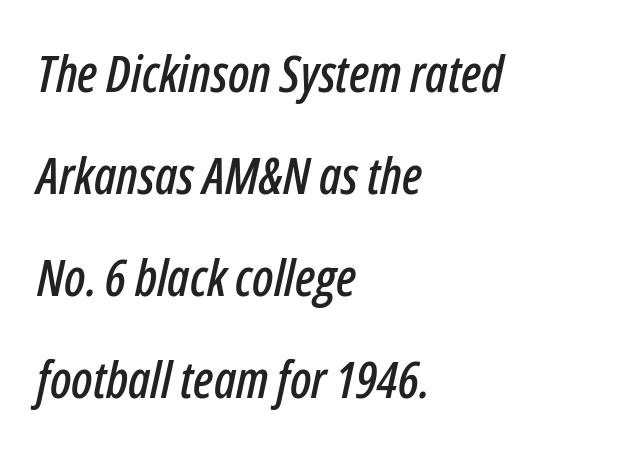
{"italic": "yes", "lean": "right", "slant_degrees": 12, "width": "condensed", "stroke_contrast": "low", "x_height": "medium", "monospaced": "no", "underline": "no", "align": "left", "line_spacing": "loose", "line_spacing_ratio": 2.0, "letter_spacing": "normal", "letter_spacing_em": 0.0, "glyph_px": 51}
